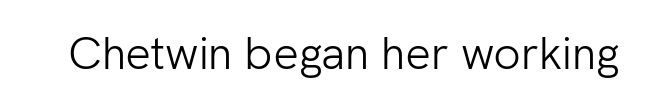
Q: Is the text bold? A: No.
Q: Is the text italic (slanted)? A: No, it is upright.
Q: Is the typeface a serif or a sans-serif typeface? A: Sans-serif.
Q: Is the text underlined? A: No.
Q: Is the spacing between letters normal or unusually wide? A: Normal.
Q: Width (condensed, normal, or wide)? A: Normal.
Q: Stroke contrast? A: Low.
Q: x-height? A: Medium.
Q: Monospaced? A: No.
